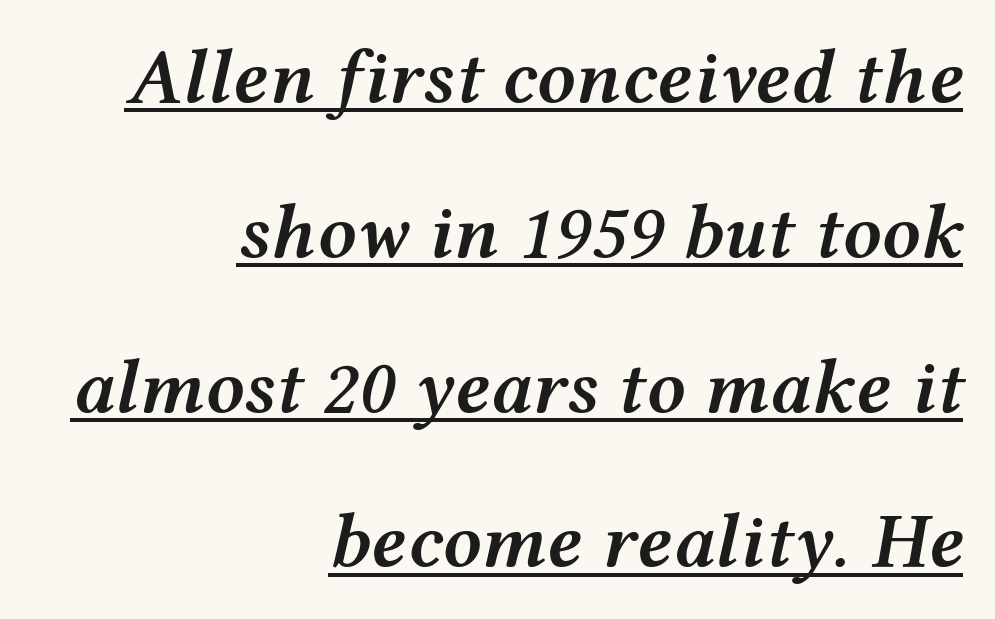
Q: Is the text bold? A: Semi-bold.
Q: Is the text italic (slanted)? A: Yes, it leans right by about 12 degrees.
Q: Is the text underlined? A: Yes.
Q: How is the paragraph aligned? A: Right-aligned.
Q: Is the spacing between letters normal or unusually wide? A: Normal.
Q: Is the spacing between lines tight, normal or loose? A: Loose.
Q: Width (condensed, normal, or wide)? A: Wide.
Q: Stroke contrast? A: Medium.
Q: x-height? A: Medium.
Q: Monospaced? A: No.
